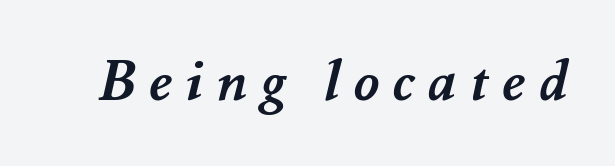
The image shows 56 px semibold type; set unusually wide letter spacing (+0.24 em), not underlined; medium stroke contrast and a small x-height.
